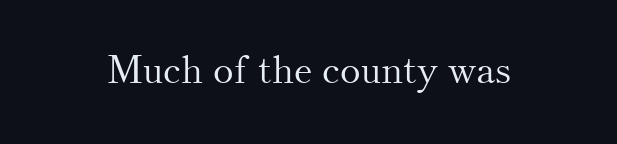
{"serif": "yes", "italic": "no", "bold": "no", "weight": "light", "width": "normal", "stroke_contrast": "medium", "x_height": "small", "monospaced": "no", "underline": "no", "letter_spacing": "normal", "letter_spacing_em": 0.0, "glyph_px": 39}
